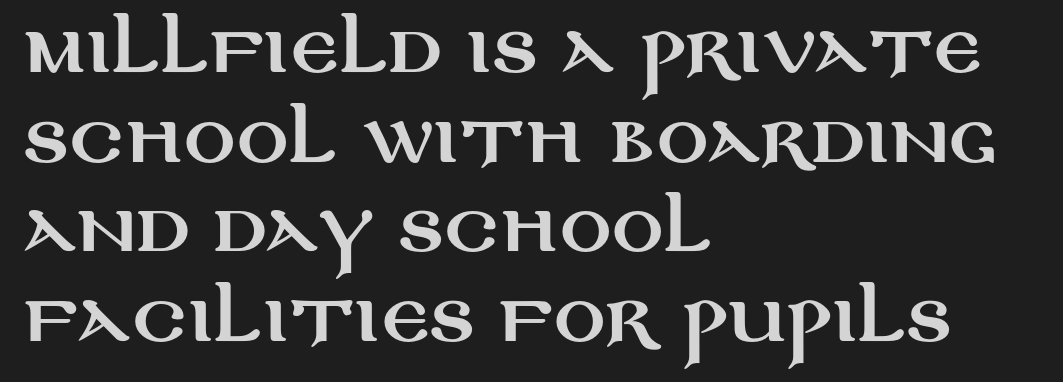
The image shows 64 px wide sans-serif type, upright; set left-aligned, normal line spacing (1.4x), normal letter spacing, not underlined; medium stroke contrast and a large x-height.
